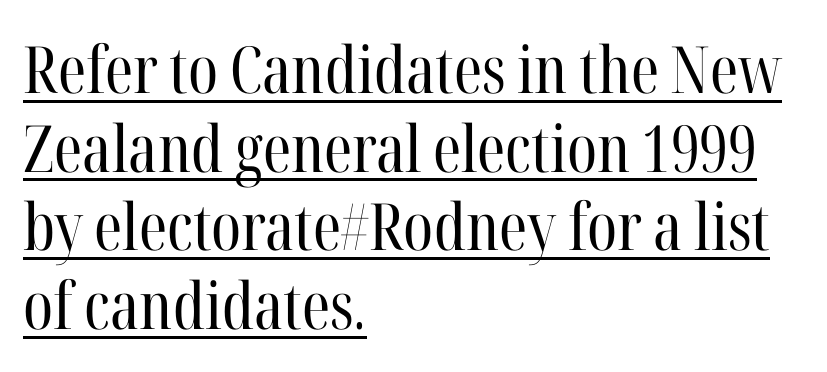
Does the lettering tilt? It doesn't — this is upright. The weight tops out at a normal text grade. Notice how the passage keeps a crisp vertical edge on the left only. This is serif lettering, the kind often seen in printed books.
